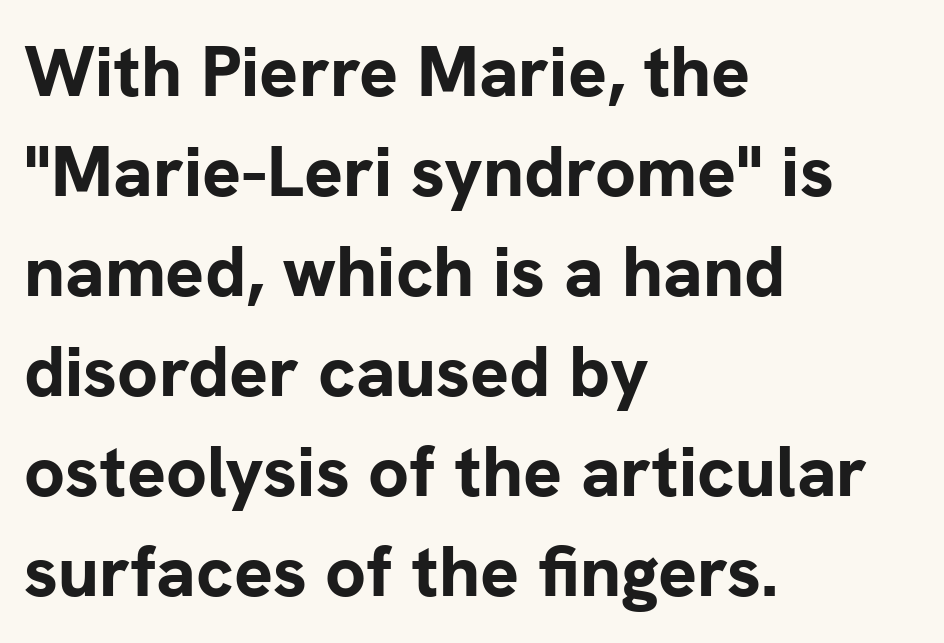
The image shows 72 px bold sans-serif type, upright; set left-aligned, normal line spacing (1.39x), normal letter spacing, not underlined; low stroke contrast and a medium x-height.
